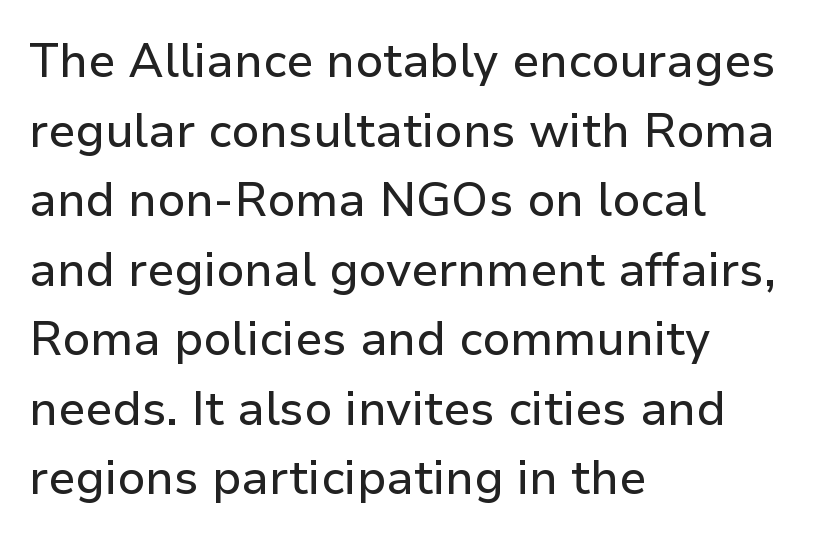
The image shows 47 px sans-serif type, upright; set left-aligned, normal line spacing (1.48x), normal letter spacing, not underlined; low stroke contrast and a medium x-height.
